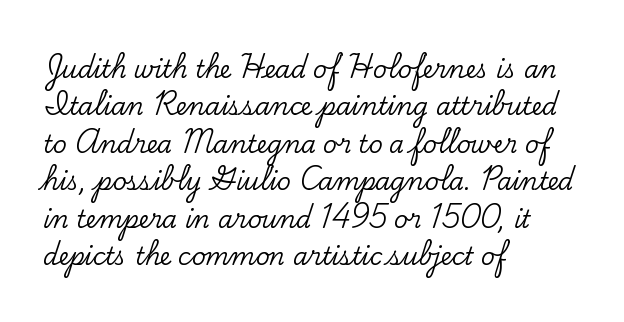
The image shows 24 px text type; set left-aligned, normal line spacing (1.56x), normal letter spacing, not underlined.
